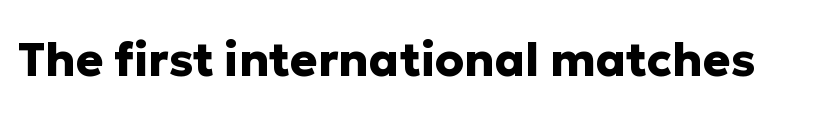
The image shows 46 px heavy sans-serif type, upright; set normal letter spacing, not underlined; low stroke contrast and a medium x-height.
